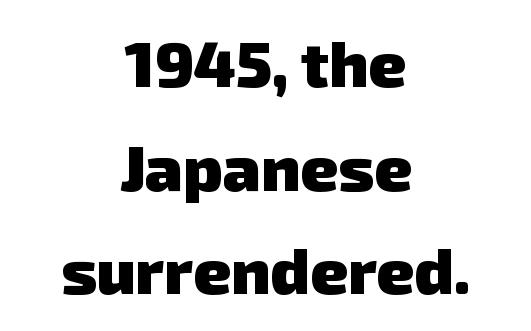
The glyphs in this specimen are sans serif. These lines keep a tight, regular rhythm from letter to letter. Summary of weight: heavy, a full bold. Letters rest on an invisible, unmarked baseline. Every row of glyphs is offset so its center matches the block's center.
